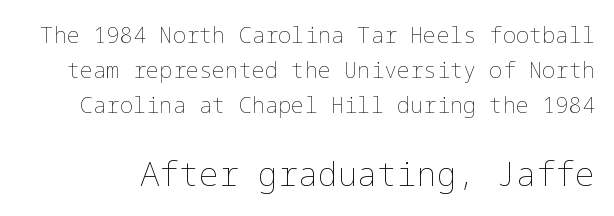
Q: Is the text bold? A: No.
Q: Is the text italic (slanted)? A: No, it is upright.
Q: Is the text underlined? A: No.
Q: Is the spacing between letters normal or unusually wide? A: Normal.
Q: Is the spacing between lines tight, normal or loose? A: Normal.
Q: Which block of text is set in a larger size, the first (top) or the second (bottom)? A: The second (bottom) one.
Q: Width (condensed, normal, or wide)? A: Normal.
Q: Stroke contrast? A: Low.
Q: x-height? A: Medium.
